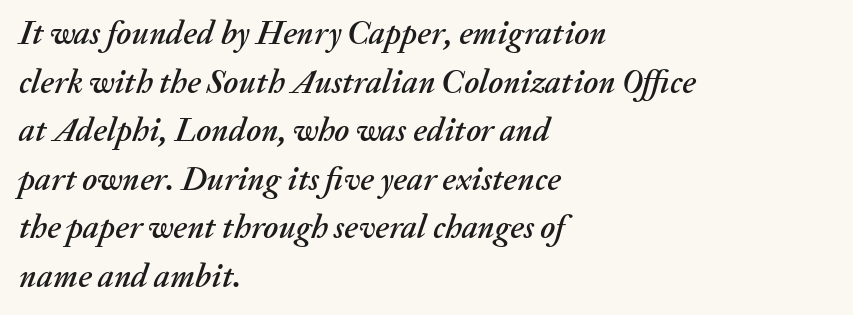
Q: Is the text italic (slanted)? A: Yes, it leans right by about 20 degrees.
Q: Is the text underlined? A: No.
Q: How is the paragraph aligned? A: Left-aligned.
Q: Is the spacing between letters normal or unusually wide? A: Normal.
Q: Is the spacing between lines tight, normal or loose? A: Normal.
Q: Width (condensed, normal, or wide)? A: Normal.
Q: Stroke contrast? A: Medium.
Q: x-height? A: Medium.
Q: Monospaced? A: No.
